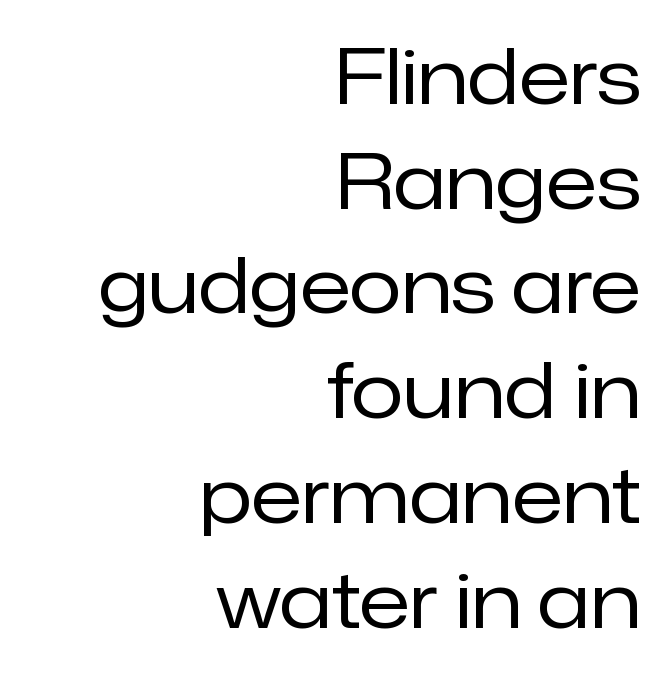
The image shows 77 px regular-weight sans-serif type, upright; set right-aligned, normal line spacing (1.36x), normal letter spacing, not underlined; low stroke contrast and a medium x-height.
